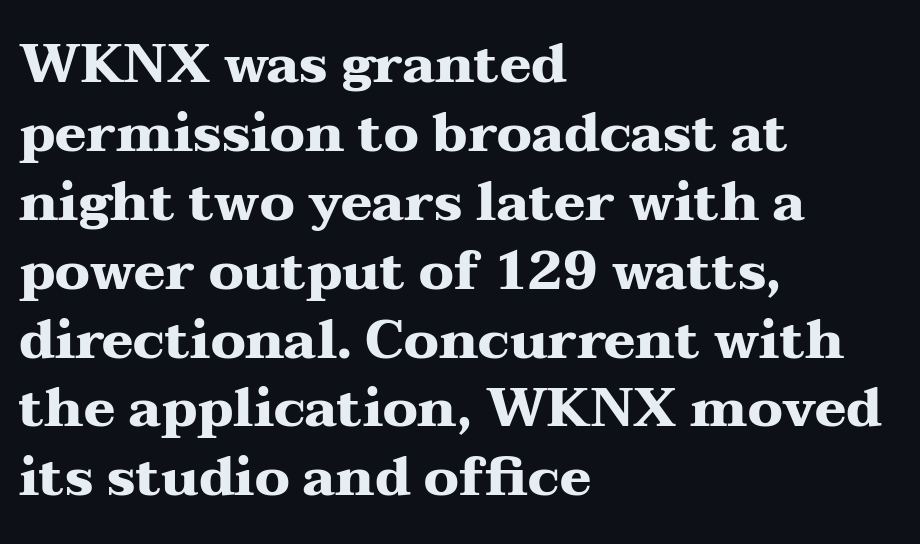
A serif font was chosen for this passage. Is the type bold? Yes — the strokes are clearly thick and heavy. Spacing between characters is what you'd get straight out of the box. You could not count columns in this text — the font is proportionally spaced. This is roman type, the default non-slanted kind. The typesetter chose a ragged-right arrangement here.
